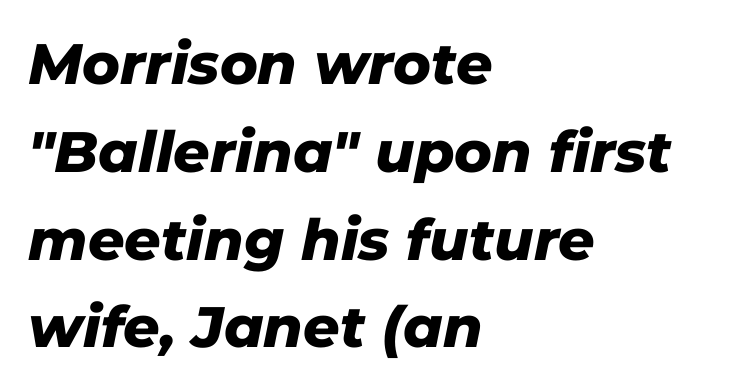
{"italic": "yes", "lean": "right", "slant_degrees": 11, "bold": "yes", "weight": "heavy", "width": "normal", "stroke_contrast": "low", "x_height": "medium", "monospaced": "no", "underline": "no", "align": "left", "line_spacing": "normal", "line_spacing_ratio": 1.54, "letter_spacing": "normal", "letter_spacing_em": 0.0, "glyph_px": 57}
